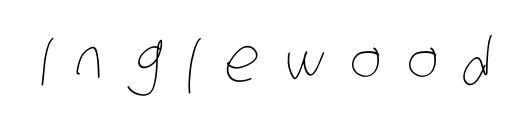
The image shows 61 px thin, condensed type; set unusually wide letter spacing (+0.42 em), not underlined; low stroke contrast and a large x-height.
